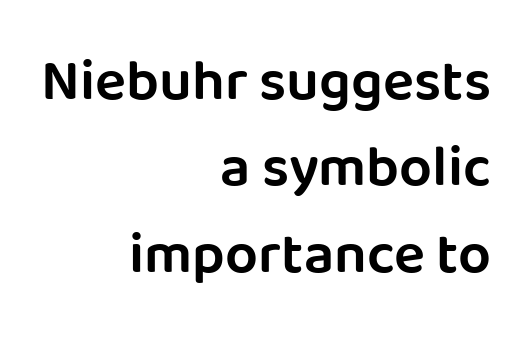
The specimen omits any rule beneath the text block's lines. Honestly, the row spacing looks completely unremarkable. The face used here is proportionally spaced, like ordinary book or web type. Notice the strokes are somewhat thickened but not fully heavy: this is a semibold. One-word summary of the alignment: right.
